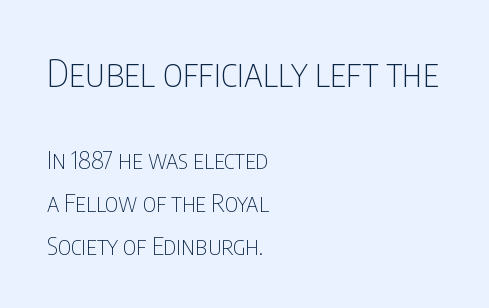
The image shows 38 px thin, condensed sans-serif type, upright; set left-aligned, line spacing 1.72x, normal letter spacing, not underlined; the first (top) block is 1.52x larger; low stroke contrast and a large x-height.
